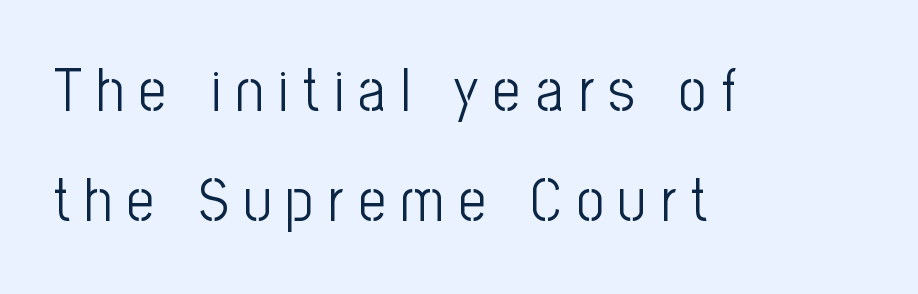
Q: Is the text bold? A: No.
Q: Is the text italic (slanted)? A: No, it is upright.
Q: Is the typeface a serif or a sans-serif typeface? A: Sans-serif.
Q: Is the text underlined? A: No.
Q: How is the paragraph aligned? A: Left-aligned.
Q: Is the spacing between letters normal or unusually wide? A: Unusually wide.
Q: Width (condensed, normal, or wide)? A: Condensed.
Q: Stroke contrast? A: Low.
Q: x-height? A: Medium.
Q: Monospaced? A: No.
